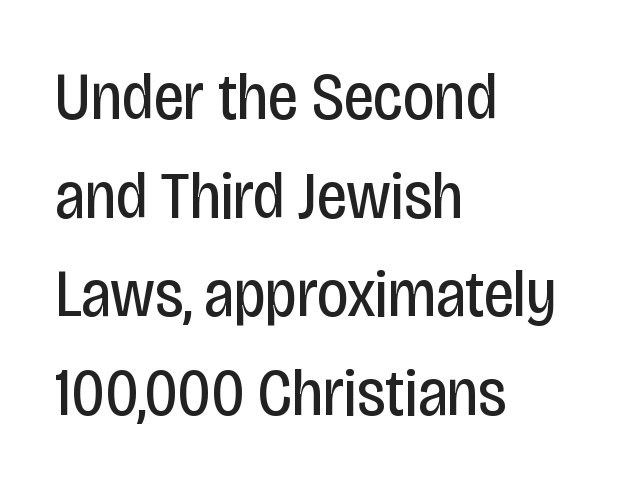
{"serif": "no", "italic": "no", "bold": "no", "weight": "regular", "width": "condensed", "stroke_contrast": "low", "x_height": "large", "monospaced": "no", "underline": "no", "align": "left", "line_spacing": "normal", "line_spacing_ratio": 1.45, "letter_spacing": "normal", "letter_spacing_em": 0.0, "glyph_px": 68}
